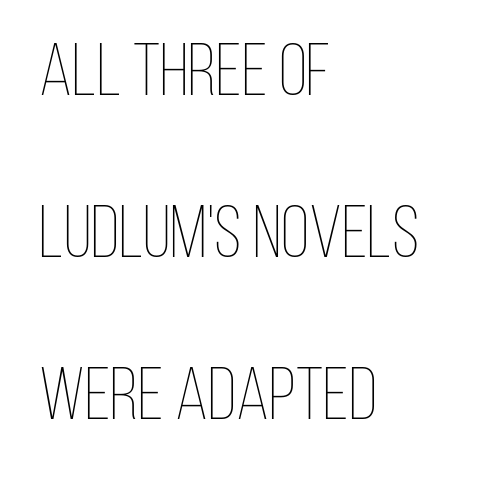
{"italic": "no", "bold": "no", "weight": "thin", "width": "condensed", "stroke_contrast": "low", "x_height": "large", "monospaced": "no", "underline": "no", "align": "left", "line_spacing": "loose", "line_spacing_ratio": 2.19, "letter_spacing": "normal", "letter_spacing_em": 0.0, "glyph_px": 74}
